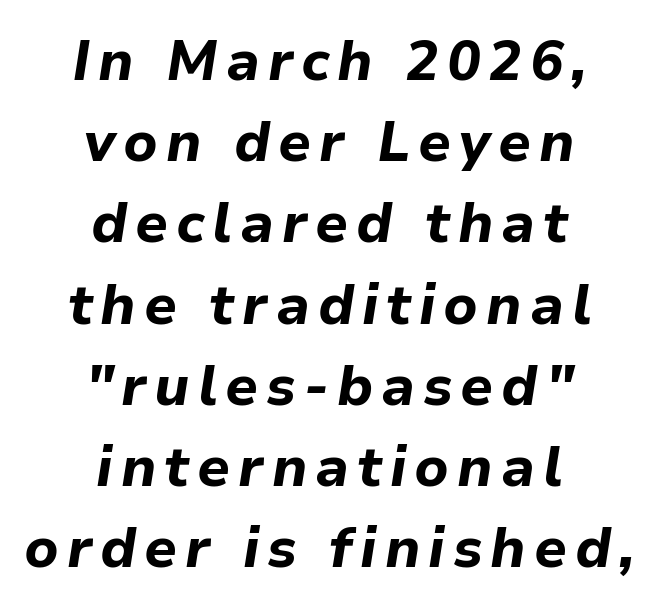
Q: Is the text bold? A: Yes.
Q: Is the text italic (slanted)? A: Yes, it leans right by about 9 degrees.
Q: Is the text underlined? A: No.
Q: How is the paragraph aligned? A: Centered.
Q: Is the spacing between lines tight, normal or loose? A: Normal.
Q: Width (condensed, normal, or wide)? A: Normal.
Q: Stroke contrast? A: Low.
Q: x-height? A: Medium.
Q: Monospaced? A: No.
